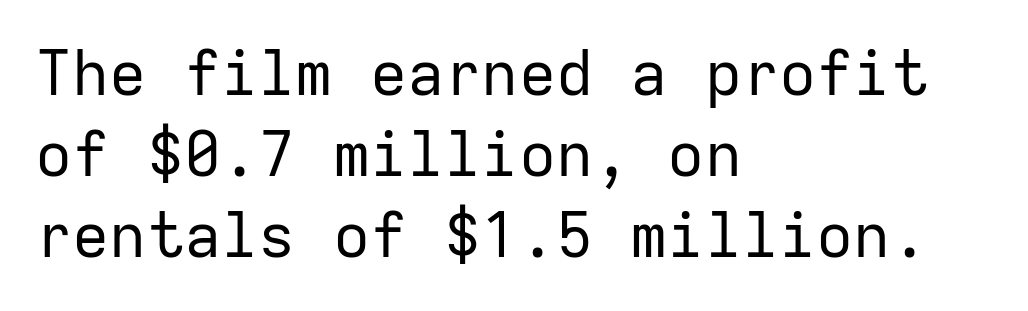
{"serif": "no", "italic": "no", "bold": "no", "weight": "regular", "width": "normal", "stroke_contrast": "low", "x_height": "medium", "monospaced": "yes", "underline": "no", "align": "left", "line_spacing": "normal", "line_spacing_ratio": 1.31, "letter_spacing": "normal", "letter_spacing_em": 0.0, "glyph_px": 62}
